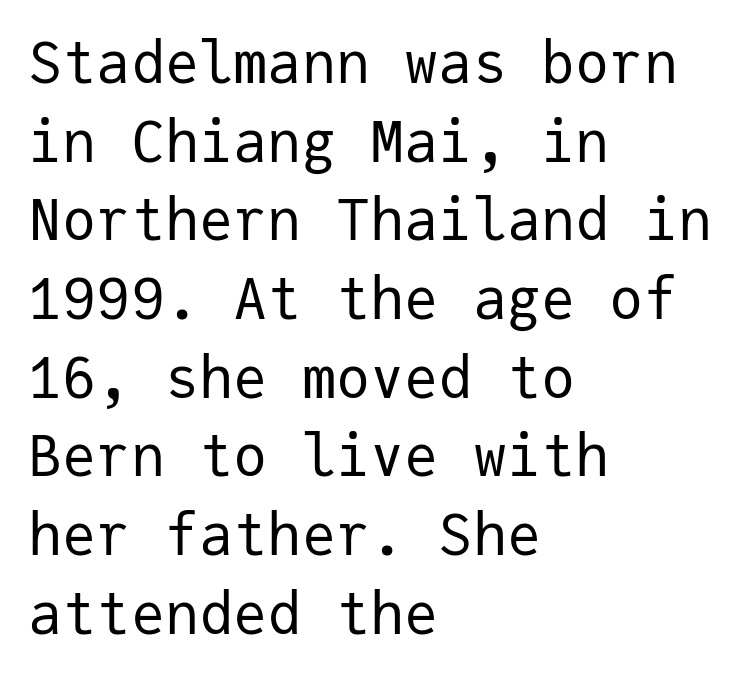
{"serif": "no", "italic": "no", "bold": "no", "weight": "regular", "width": "normal", "stroke_contrast": "low", "x_height": "medium", "monospaced": "yes", "underline": "no", "align": "left", "line_spacing": "normal", "line_spacing_ratio": 1.38, "letter_spacing": "normal", "letter_spacing_em": 0.0, "glyph_px": 57}
